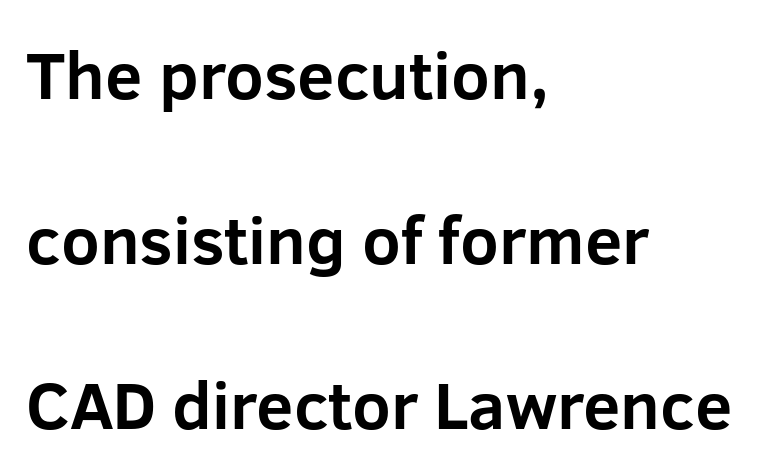
{"serif": "no", "italic": "no", "bold": "yes", "weight": "bold", "width": "normal", "stroke_contrast": "low", "x_height": "medium", "monospaced": "no", "underline": "no", "align": "left", "line_spacing": "loose", "line_spacing_ratio": 2.46, "letter_spacing": "normal", "letter_spacing_em": 0.0, "glyph_px": 67}
